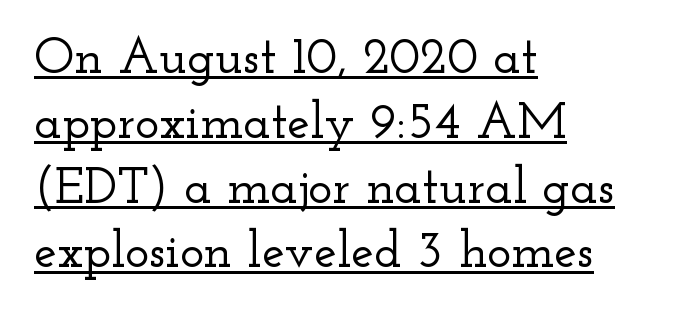
These lines are rendered in a variable-pitch font. The words here are underlined. Rendered with straight, roman letterforms. A typesetter would call this leading conventional body-copy spacing. Inter-character spacing is left at the font's built-in metrics. The designer went with a serif here, giving each stem small feet.
